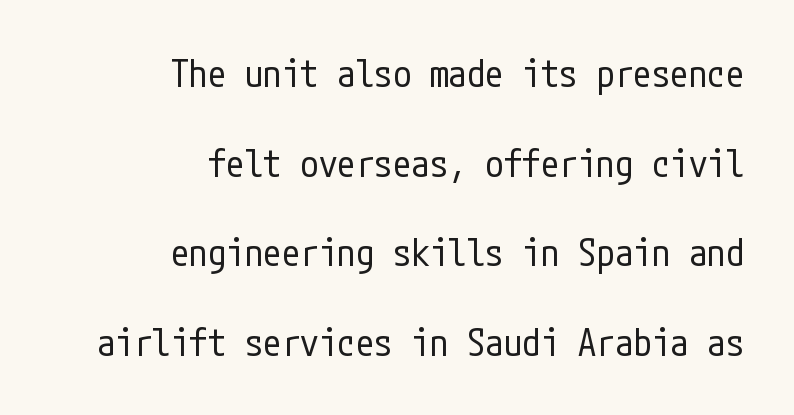
{"serif": "no", "italic": "no", "bold": "no", "weight": "regular", "width": "condensed", "stroke_contrast": "low", "x_height": "medium", "underline": "no", "align": "right", "line_spacing": "loose", "line_spacing_ratio": 2.42, "letter_spacing": "normal", "letter_spacing_em": 0.0, "glyph_px": 37}
